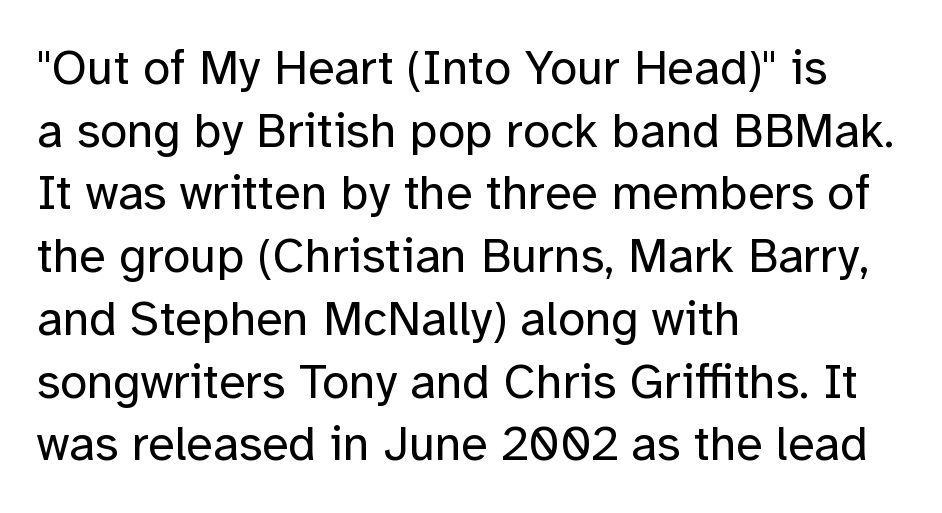
Q: Is the text bold? A: No.
Q: Is the text italic (slanted)? A: No, it is upright.
Q: Is the typeface a serif or a sans-serif typeface? A: Sans-serif.
Q: Is the text underlined? A: No.
Q: How is the paragraph aligned? A: Left-aligned.
Q: Is the spacing between letters normal or unusually wide? A: Normal.
Q: Is the spacing between lines tight, normal or loose? A: Normal.
Q: Width (condensed, normal, or wide)? A: Normal.
Q: Stroke contrast? A: Low.
Q: x-height? A: Medium.
Q: Monospaced? A: No.
